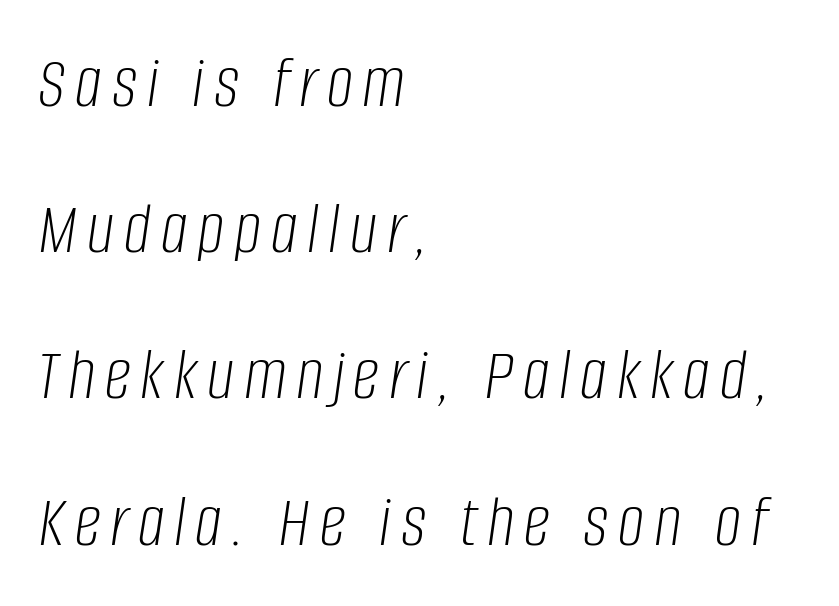
You could not count columns in this text — the font is proportionally spaced. Underline: absent. In terms of posture, this sample is oblique. No letter is thick-stroked: the sample isn't bold. Which margin do the lines hug? The left one — the right edge is uneven. Widely set lines give the paragraph a tall, airy silhouette.
